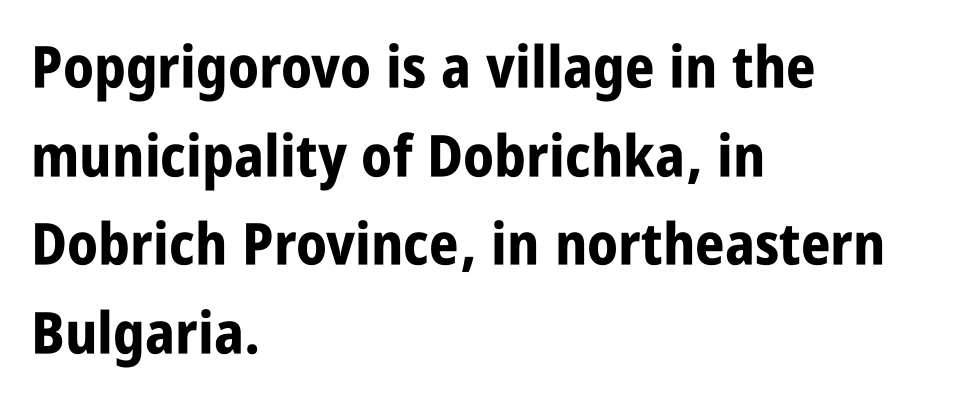
Q: Is the text bold? A: Yes.
Q: Is the text italic (slanted)? A: No, it is upright.
Q: Is the typeface a serif or a sans-serif typeface? A: Sans-serif.
Q: Is the text underlined? A: No.
Q: How is the paragraph aligned? A: Left-aligned.
Q: Is the spacing between letters normal or unusually wide? A: Normal.
Q: Is the spacing between lines tight, normal or loose? A: Normal.
Q: Width (condensed, normal, or wide)? A: Condensed.
Q: Stroke contrast? A: Low.
Q: x-height? A: Large.
Q: Monospaced? A: No.
